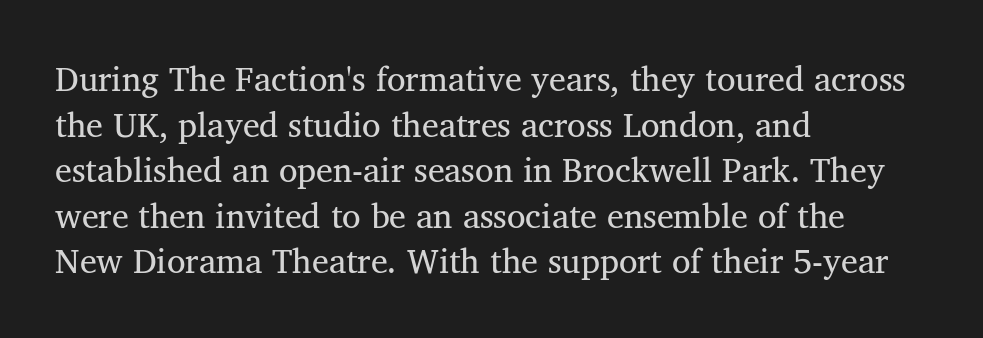
The space beneath each line is pristine and unruled. Spacing between characters is what you'd get straight out of the box. The rendering uses natural spacing where letterforms have individual widths. Does the copy run flush right? No — it runs flush left. Is the type heavy? It reads as light-to-regular instead.
